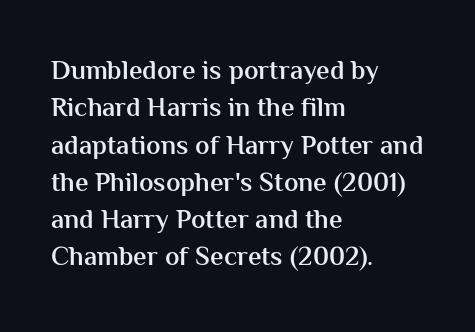
The image shows 27 px text type, upright; set left-aligned, normal line spacing (1.38x), normal letter spacing, not underlined.
